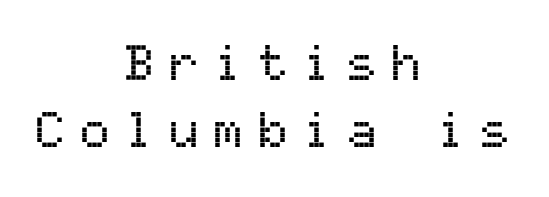
{"serif": "no", "italic": "no", "width": "normal", "stroke_contrast": "medium", "x_height": "medium", "monospaced": "yes", "underline": "no", "align": "center", "line_spacing": "normal", "line_spacing_ratio": 1.34, "letter_spacing": "wide", "letter_spacing_em": 0.29, "glyph_px": 50}
